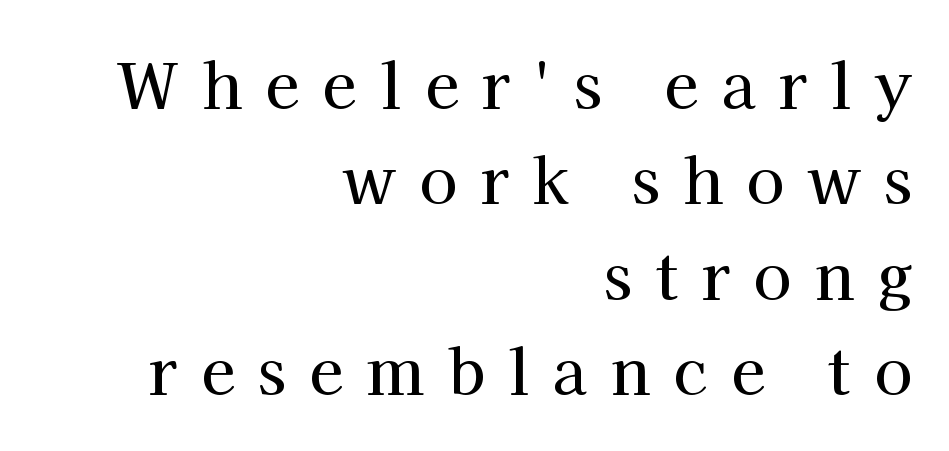
Q: Is the text italic (slanted)? A: No, it is upright.
Q: Is the typeface a serif or a sans-serif typeface? A: Serif.
Q: Is the text underlined? A: No.
Q: How is the paragraph aligned? A: Right-aligned.
Q: Is the spacing between letters normal or unusually wide? A: Unusually wide.
Q: Is the spacing between lines tight, normal or loose? A: Normal.
Q: Width (condensed, normal, or wide)? A: Normal.
Q: Stroke contrast? A: High.
Q: x-height? A: Medium.
Q: Monospaced? A: No.
